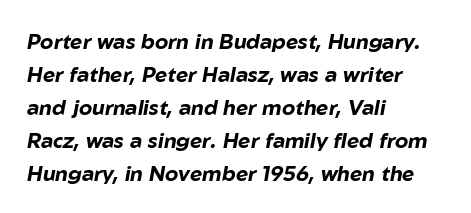
{"italic": "yes", "lean": "right", "slant_degrees": 10, "bold": "yes", "underline": "no", "align": "left", "line_spacing": "normal", "line_spacing_ratio": 1.57, "letter_spacing": "normal", "letter_spacing_em": 0.0, "glyph_px": 21}
